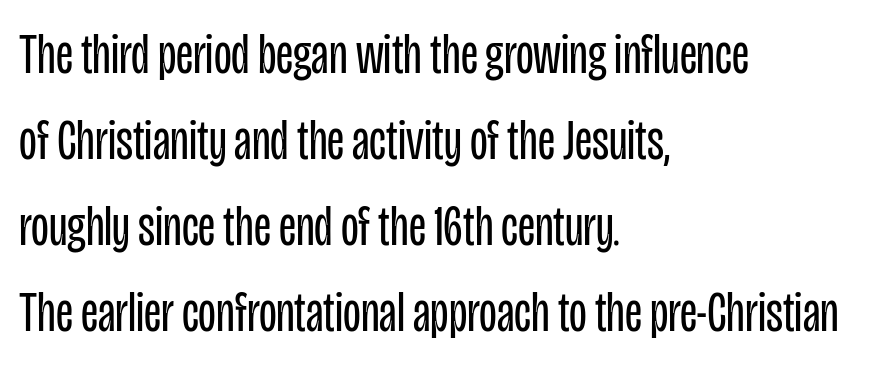
Q: Is the text bold? A: No.
Q: Is the text italic (slanted)? A: No, it is upright.
Q: Is the typeface a serif or a sans-serif typeface? A: Sans-serif.
Q: Is the text underlined? A: No.
Q: How is the paragraph aligned? A: Left-aligned.
Q: Is the spacing between letters normal or unusually wide? A: Normal.
Q: Is the spacing between lines tight, normal or loose? A: Normal.
Q: Width (condensed, normal, or wide)? A: Condensed.
Q: Stroke contrast? A: Low.
Q: x-height? A: Large.
Q: Monospaced? A: No.
